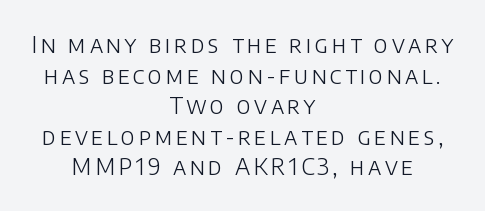
Is there any slant? The stems are plumb. Line starts and ends both wander, symmetrically. The string is rendered with underlining switched off. No chunkiness to these letters — they're not bold. Regular leading.
